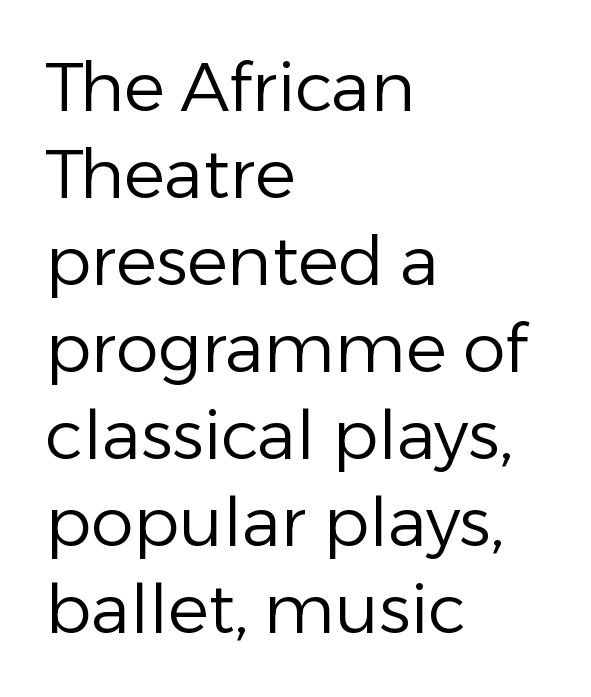
{"serif": "no", "italic": "no", "bold": "no", "weight": "regular", "width": "normal", "stroke_contrast": "low", "x_height": "medium", "monospaced": "no", "underline": "no", "align": "left", "line_spacing": "normal", "line_spacing_ratio": 1.28, "letter_spacing": "normal", "letter_spacing_em": 0.0, "glyph_px": 68}
